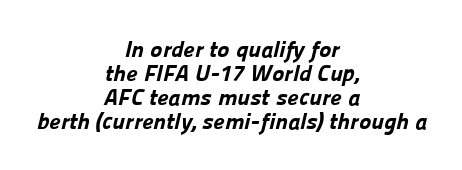
Line spacing here is tight. Descenders are the only things crossing below the line. Chunky letters — that's bold for sure. The line texture is even and compact thanks to regular tracking. Is the block centered? Yes — each line is placed symmetrically about the middle.
